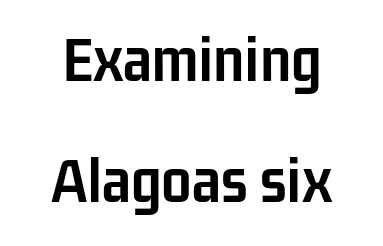
The image shows 68 px semibold, condensed sans-serif type, upright; set centered, line spacing 1.78x, normal letter spacing, not underlined; low stroke contrast and a medium x-height.
